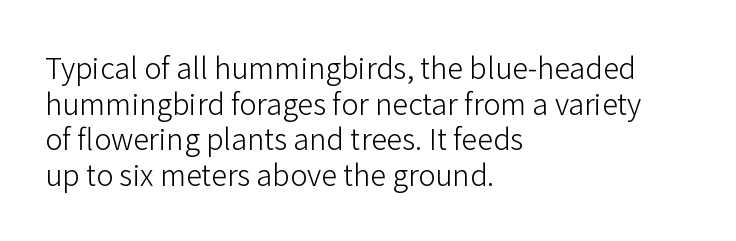
It's the straight-up-and-down kind of type. Lines of text with bare space underneath. Horizontal alignment here is leftward, the default for most running prose. Each letter keeps its own natural width here, so spacing adapts to shape. No feet cap the strokes, marking this as sans-serif type. The typesetting does not lean heavy: it is not bold.
